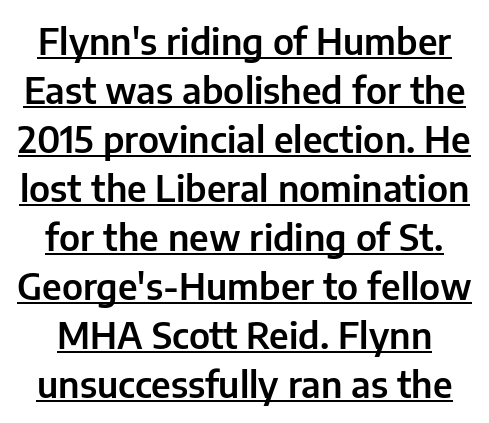
{"serif": "no", "italic": "no", "width": "normal", "stroke_contrast": "low", "x_height": "medium", "monospaced": "no", "underline": "yes", "line_spacing": "normal", "line_spacing_ratio": 1.36, "letter_spacing": "normal", "letter_spacing_em": 0.0, "glyph_px": 36}
